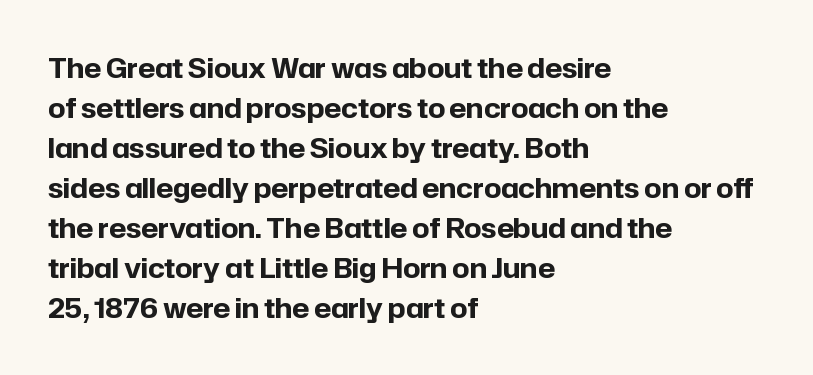
The image shows 27 px bold type, upright; set left-aligned, normal line spacing (1.48x), normal letter spacing, not underlined.
